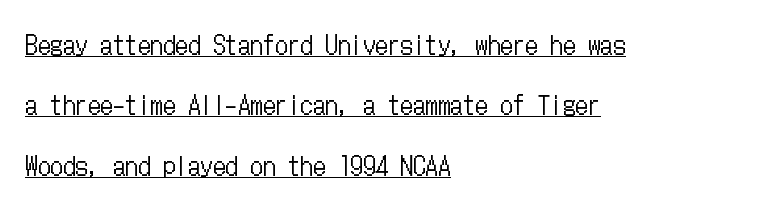
These lines stack with their left ends in a neat column. The specimen includes a rule beneath the text block's lines. The typography opts for an upright posture over an oblique one. Line spacing here is loose. Standard letterfit; no display-style spreading of the glyphs.
